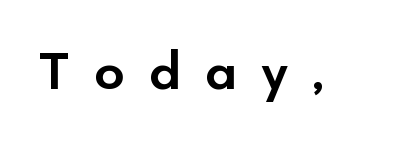
The image shows 53 px semibold sans-serif type, upright; set unusually wide letter spacing (+0.46 em), not underlined; low stroke contrast and a small x-height.
